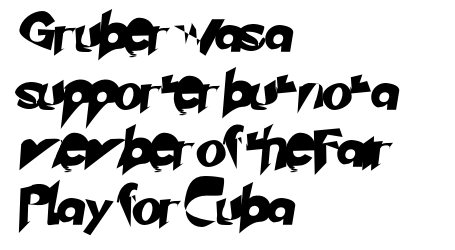
The image shows 39 px sans-serif type; set left-aligned, normal line spacing (1.48x), normal letter spacing, not underlined; low stroke contrast and a small x-height.
